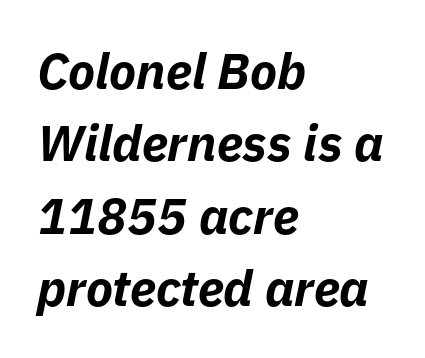
{"italic": "yes", "lean": "right", "slant_degrees": 11, "bold": "yes", "weight": "bold", "width": "normal", "stroke_contrast": "low", "x_height": "medium", "monospaced": "no", "underline": "no", "align": "left", "line_spacing": "normal", "line_spacing_ratio": 1.45, "letter_spacing": "normal", "letter_spacing_em": 0.0, "glyph_px": 50}
